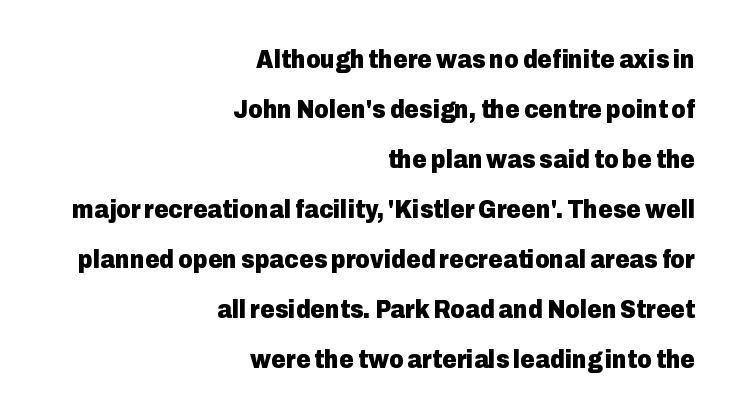
Each word holds together tightly as a unit, with standard inter-letter gaps. Nope, not italic — everything's standing straight. Any mark beneath the type? The region is blank. This block would shrink considerably if given ordinary leading; it's expanded now.
